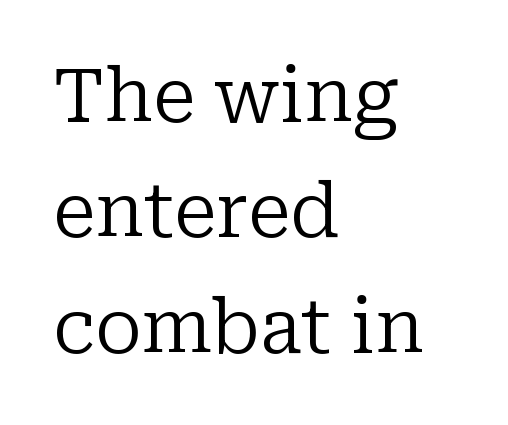
{"serif": "yes", "italic": "no", "bold": "no", "weight": "regular", "width": "normal", "stroke_contrast": "low", "x_height": "medium", "monospaced": "no", "underline": "no", "align": "left", "line_spacing": "normal", "line_spacing_ratio": 1.56, "letter_spacing": "normal", "letter_spacing_em": 0.0, "glyph_px": 74}
